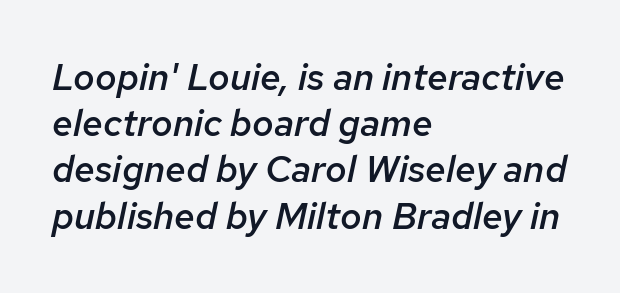
The image shows 37 px semibold type, italic (leaning right); set left-aligned, normal line spacing (1.25x), normal letter spacing, not underlined; low stroke contrast and a medium x-height.
